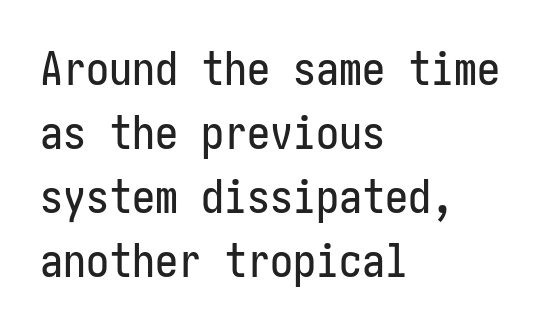
The image shows 46 px condensed sans-serif type, upright; set left-aligned, normal line spacing (1.39x), normal letter spacing, not underlined; low stroke contrast and a medium x-height.
